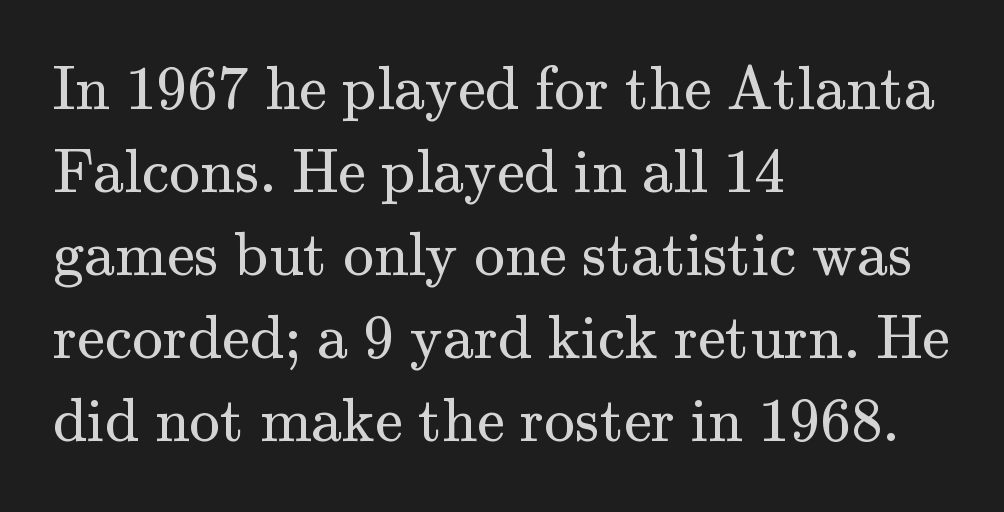
The image shows 62 px regular-weight serif type, upright; set left-aligned, normal line spacing (1.34x), normal letter spacing, not underlined; medium stroke contrast and a small x-height.
